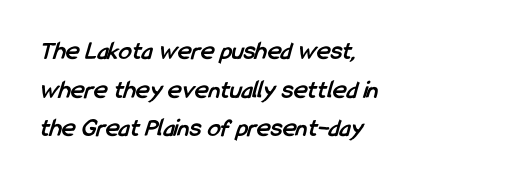
Q: Is the text bold? A: Yes.
Q: Is the text underlined? A: No.
Q: How is the paragraph aligned? A: Left-aligned.
Q: Is the spacing between letters normal or unusually wide? A: Normal.
Q: Is the spacing between lines tight, normal or loose? A: Normal.
